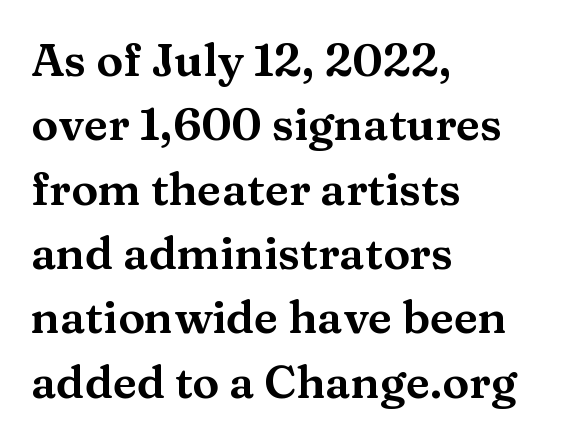
Q: Is the text italic (slanted)? A: No, it is upright.
Q: Is the typeface a serif or a sans-serif typeface? A: Serif.
Q: Is the text underlined? A: No.
Q: How is the paragraph aligned? A: Left-aligned.
Q: Is the spacing between letters normal or unusually wide? A: Normal.
Q: Is the spacing between lines tight, normal or loose? A: Normal.
Q: Width (condensed, normal, or wide)? A: Wide.
Q: Stroke contrast? A: Medium.
Q: x-height? A: Medium.
Q: Monospaced? A: No.
